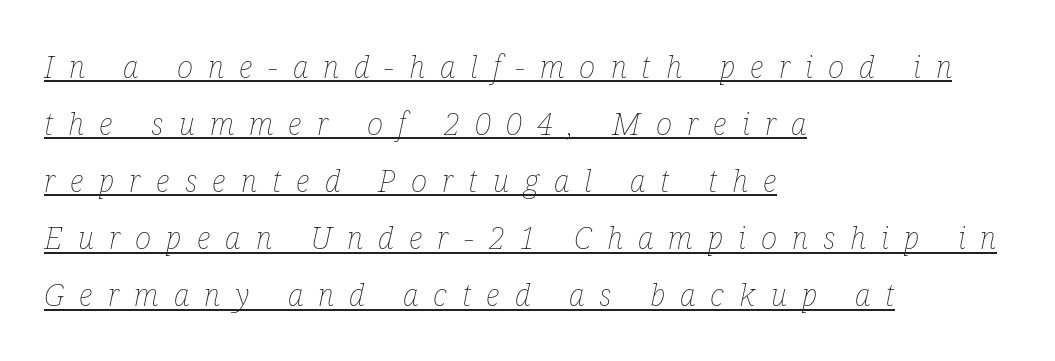
{"italic": "yes", "lean": "right", "slant_degrees": 12, "bold": "no", "weight": "thin", "width": "condensed", "stroke_contrast": "low", "x_height": "medium", "monospaced": "no", "underline": "yes", "align": "left", "line_spacing_ratio": 1.84, "letter_spacing": "wide", "letter_spacing_em": 0.49, "glyph_px": 31}
